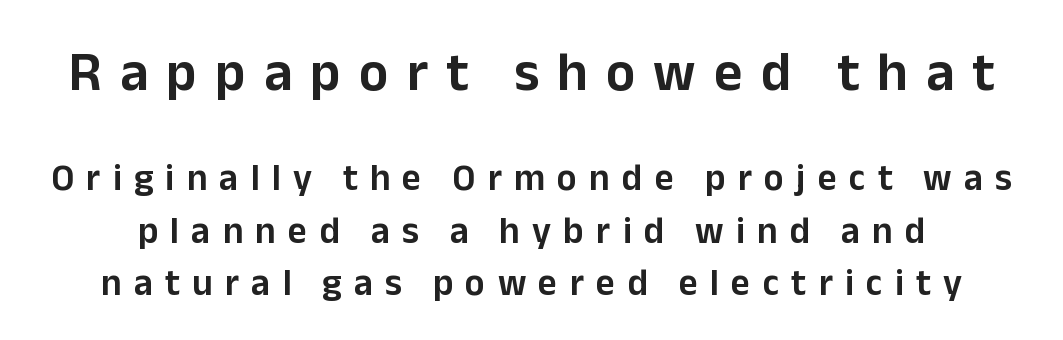
The image shows 55 px sans-serif type, upright; set centered, normal line spacing (1.42x), unusually wide letter spacing (+0.33 em), not underlined; the first (top) block is 1.49x larger; low stroke contrast and a medium x-height.
